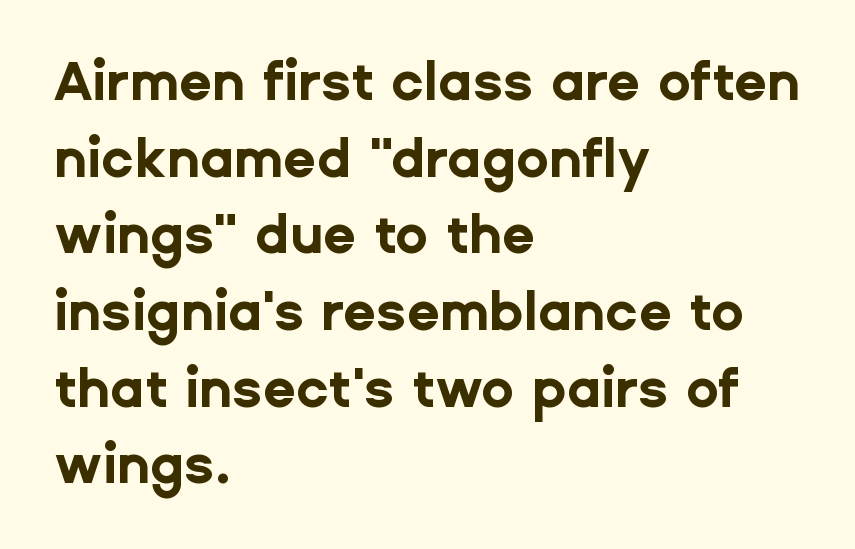
The text block is weighted toward the left margin, trailing off unevenly rightward. If you drew a line through each stem, it would be perfectly vertical. Is the letter spacing exaggerated? No — it looks like the ordinary default. Vertical spacing — default. Heft: maximum for text — a bold.
